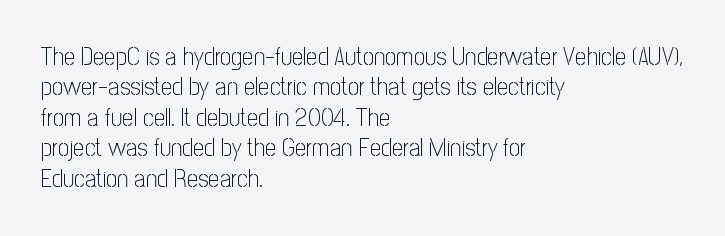
Q: Is the text bold? A: No.
Q: Is the text italic (slanted)? A: No, it is upright.
Q: Is the text underlined? A: No.
Q: How is the paragraph aligned? A: Left-aligned.
Q: Is the spacing between letters normal or unusually wide? A: Normal.
